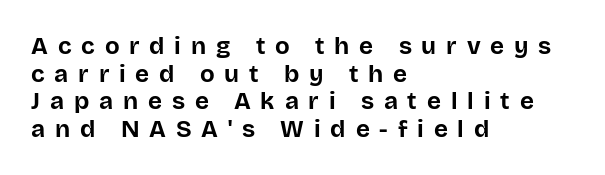
Q: Is the text bold? A: Yes.
Q: Is the text italic (slanted)? A: No, it is upright.
Q: Is the text underlined? A: No.
Q: How is the paragraph aligned? A: Left-aligned.
Q: Is the spacing between letters normal or unusually wide? A: Unusually wide.
Q: Is the spacing between lines tight, normal or loose? A: Tight.
